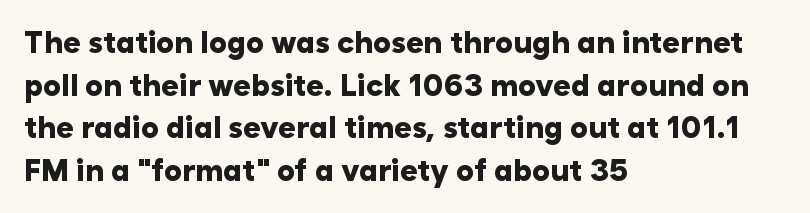
{"serif": "no", "italic": "no", "bold": "yes", "weight": "heavy", "width": "normal", "stroke_contrast": "low", "x_height": "medium", "monospaced": "no", "underline": "no", "align": "left", "line_spacing": "normal", "line_spacing_ratio": 1.42, "letter_spacing": "normal", "letter_spacing_em": 0.0, "glyph_px": 30}
